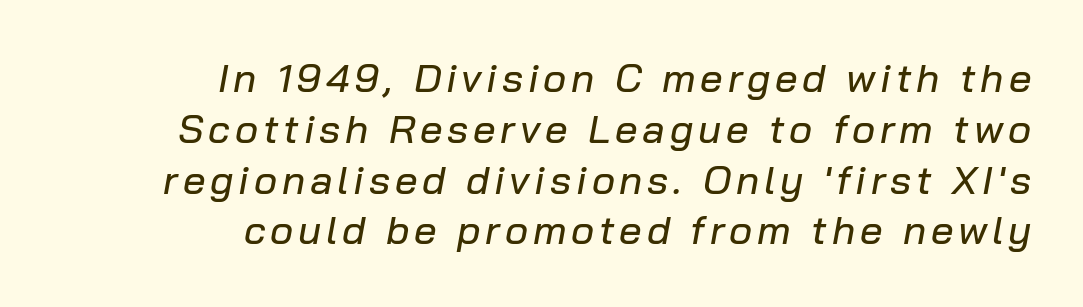
{"italic": "yes", "lean": "right", "slant_degrees": 10, "width": "normal", "stroke_contrast": "low", "x_height": "medium", "monospaced": "no", "underline": "no", "align": "right", "line_spacing": "normal", "line_spacing_ratio": 1.27, "glyph_px": 40}
